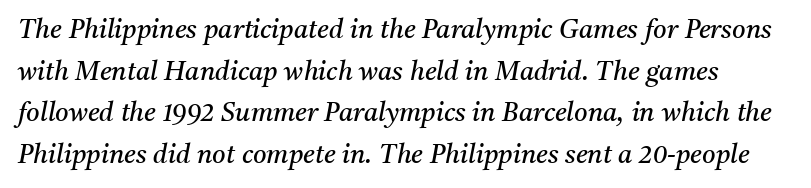
{"italic": "yes", "lean": "right", "slant_degrees": 11, "bold": "no", "underline": "no", "line_spacing": "normal", "line_spacing_ratio": 1.6, "letter_spacing": "normal", "letter_spacing_em": 0.0, "glyph_px": 26}
